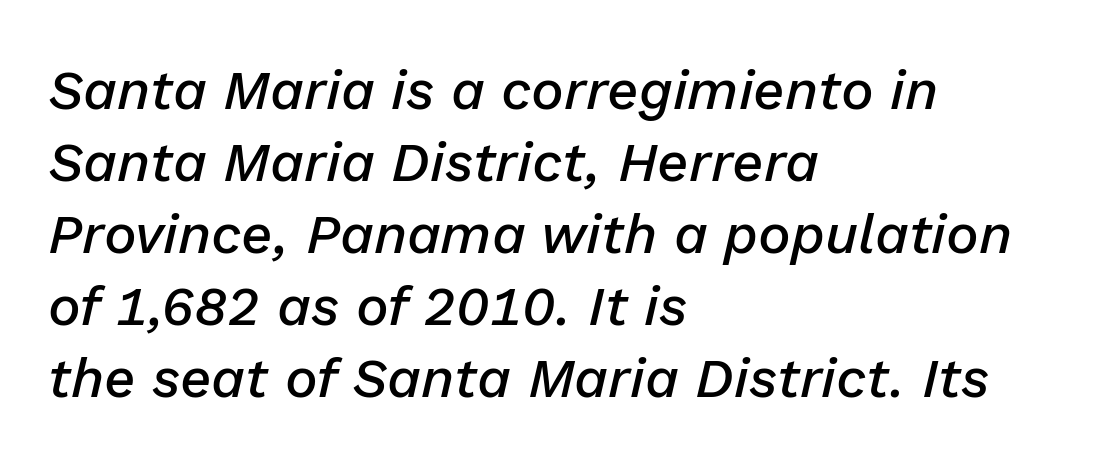
The image shows 55 px semibold type, italic (leaning right); set left-aligned, normal line spacing (1.31x), normal letter spacing, not underlined; low stroke contrast and a medium x-height.
